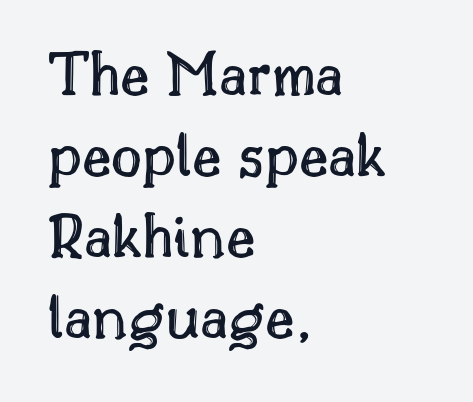
{"italic": "no", "width": "normal", "x_height": "small", "monospaced": "no", "underline": "no", "align": "left", "line_spacing_ratio": 1.21, "letter_spacing": "normal", "letter_spacing_em": 0.0, "glyph_px": 67}
